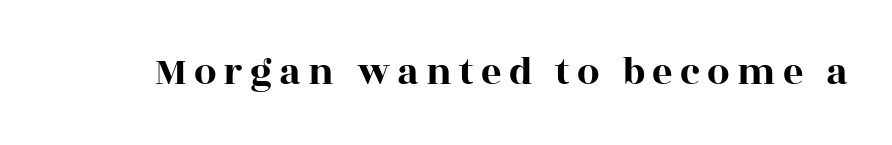
{"serif": "yes", "italic": "no", "width": "wide", "x_height": "large", "monospaced": "no", "underline": "no", "glyph_px": 40}
